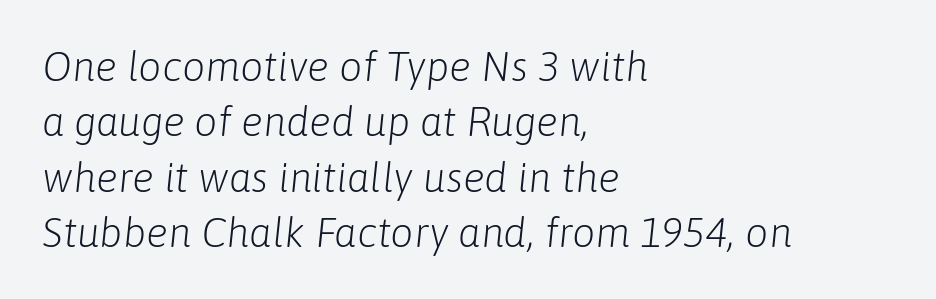
Q: Is the text bold? A: No.
Q: Is the text italic (slanted)? A: Yes, it leans right by about 6 degrees.
Q: Is the text underlined? A: No.
Q: How is the paragraph aligned? A: Left-aligned.
Q: Is the spacing between letters normal or unusually wide? A: Normal.
Q: Is the spacing between lines tight, normal or loose? A: Normal.
Q: Width (condensed, normal, or wide)? A: Normal.
Q: Stroke contrast? A: Low.
Q: x-height? A: Medium.
Q: Monospaced? A: No.
